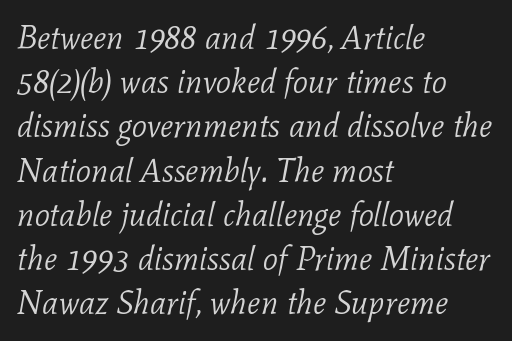
Q: Is the text bold? A: No.
Q: Is the text italic (slanted)? A: Yes, it leans right by about 11 degrees.
Q: Is the typeface a serif or a sans-serif typeface? A: Serif.
Q: Is the text underlined? A: No.
Q: How is the paragraph aligned? A: Left-aligned.
Q: Is the spacing between letters normal or unusually wide? A: Normal.
Q: Is the spacing between lines tight, normal or loose? A: Normal.
Q: Width (condensed, normal, or wide)? A: Normal.
Q: Stroke contrast? A: Low.
Q: x-height? A: Medium.
Q: Monospaced? A: No.
